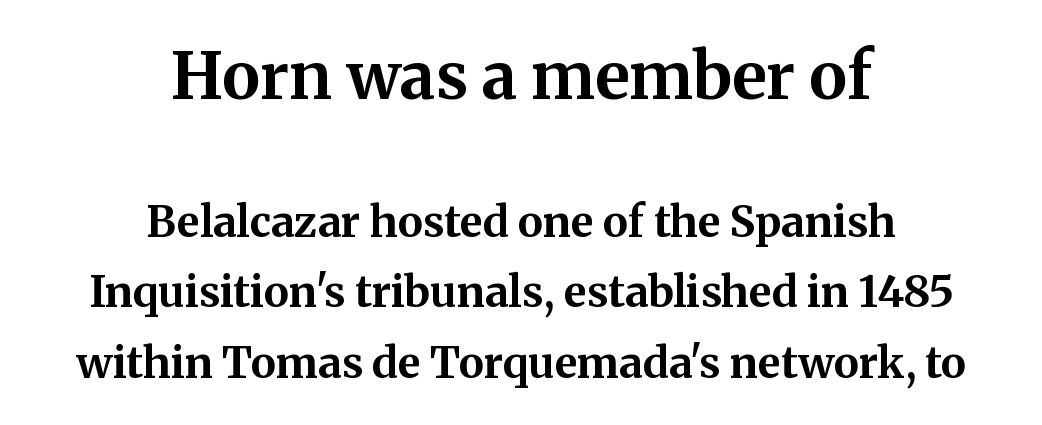
{"serif": "yes", "italic": "no", "bold": "yes", "weight": "bold", "width": "normal", "stroke_contrast": "medium", "x_height": "medium", "monospaced": "no", "underline": "no", "align": "center", "line_spacing": "normal", "line_spacing_ratio": 1.64, "letter_spacing": "normal", "letter_spacing_em": 0.0, "larger_block": "first", "size_ratio": 1.51, "glyph_px": 65}
